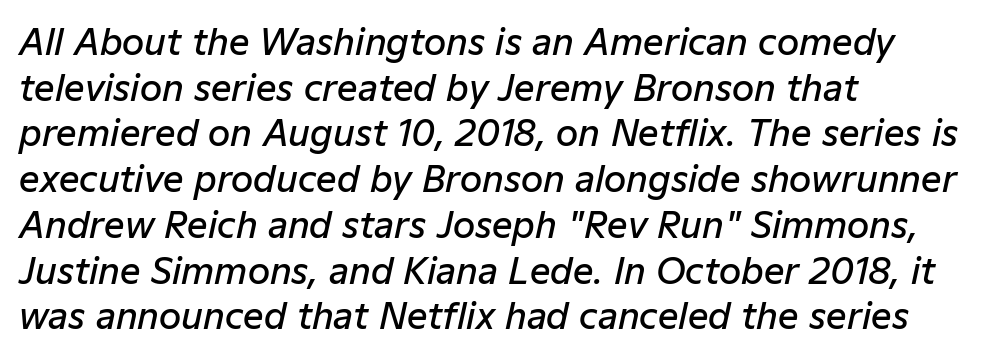
The image shows 36 px semibold type, italic (leaning right); set left-aligned, normal line spacing (1.27x), normal letter spacing, not underlined; low stroke contrast and a medium x-height.
